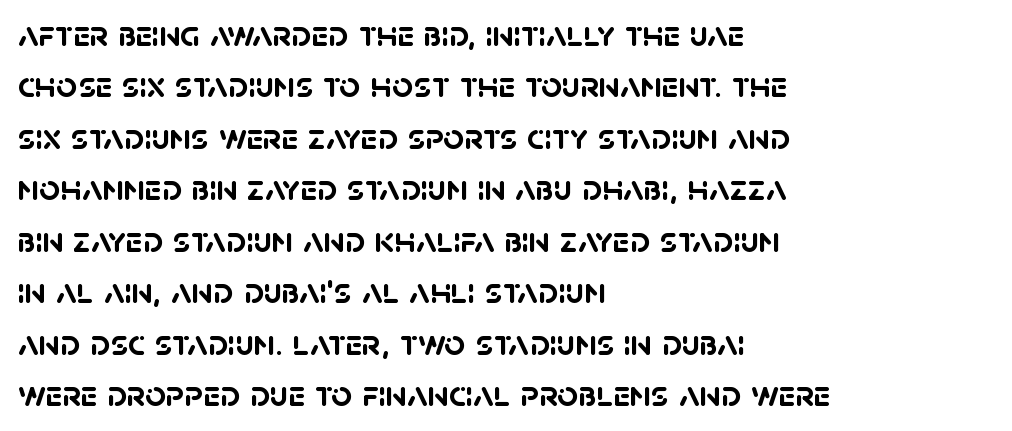
Q: Is the text bold? A: Yes.
Q: Is the typeface a serif or a sans-serif typeface? A: Sans-serif.
Q: Is the text underlined? A: No.
Q: How is the paragraph aligned? A: Left-aligned.
Q: Is the spacing between letters normal or unusually wide? A: Normal.
Q: Is the spacing between lines tight, normal or loose? A: Normal.
Q: Width (condensed, normal, or wide)? A: Normal.
Q: Stroke contrast? A: Low.
Q: x-height? A: Large.
Q: Monospaced? A: No.
